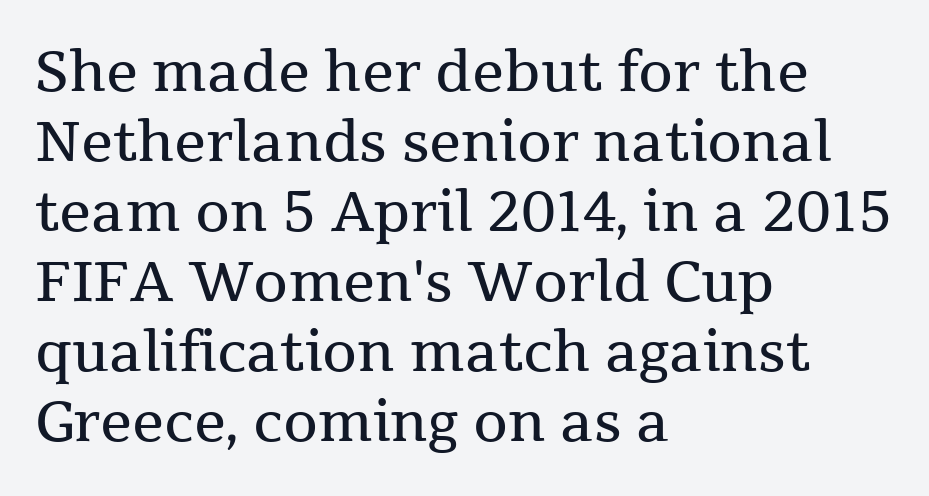
This sample has the flowing, uneven cadence of proportional lettering. Observe the ordinary spacing: letters are neighbours, not strangers. Do the letters lean? They stand straight. Stroke terminals: seriffed.
